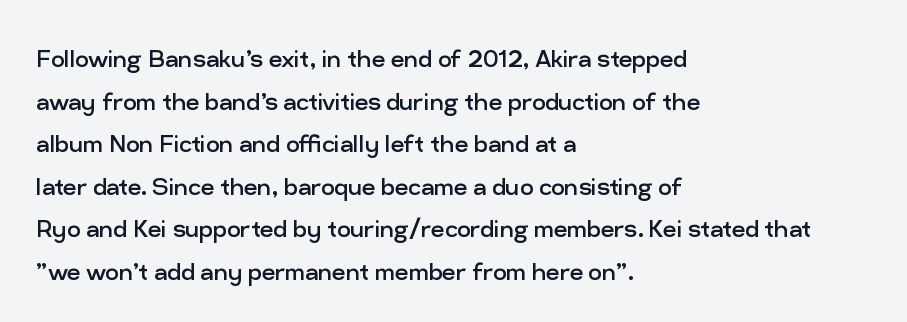
{"serif": "no", "italic": "no", "bold": "no", "weight": "regular", "width": "normal", "stroke_contrast": "low", "x_height": "medium", "monospaced": "no", "underline": "no", "align": "left", "line_spacing": "normal", "line_spacing_ratio": 1.42, "letter_spacing": "normal", "letter_spacing_em": 0.0, "glyph_px": 30}
